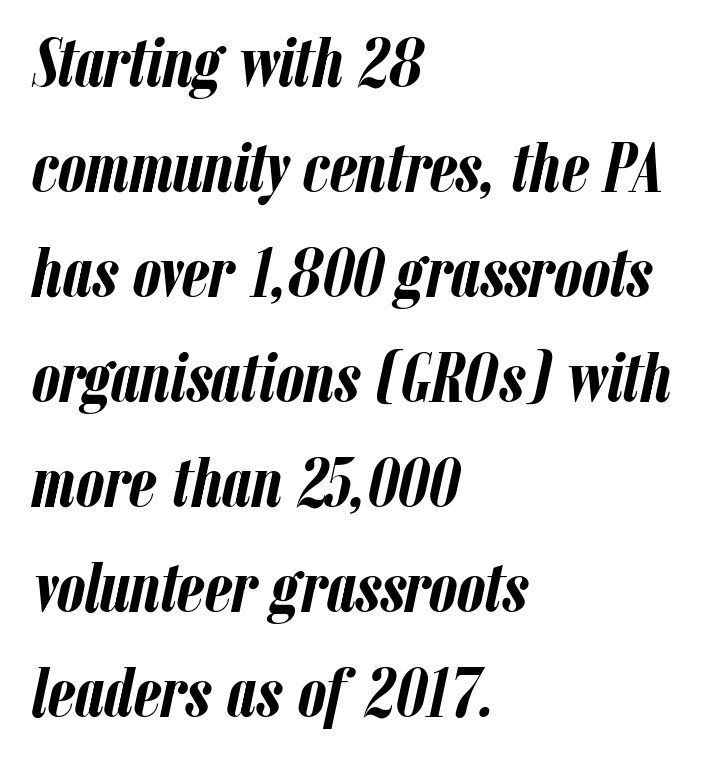
Q: Is the text bold? A: Yes.
Q: Is the text italic (slanted)? A: Yes, it leans right by about 12 degrees.
Q: Is the text underlined? A: No.
Q: How is the paragraph aligned? A: Left-aligned.
Q: Is the spacing between letters normal or unusually wide? A: Normal.
Q: Is the spacing between lines tight, normal or loose? A: Normal.
Q: Width (condensed, normal, or wide)? A: Condensed.
Q: Stroke contrast? A: Low.
Q: x-height? A: Medium.
Q: Monospaced? A: No.
